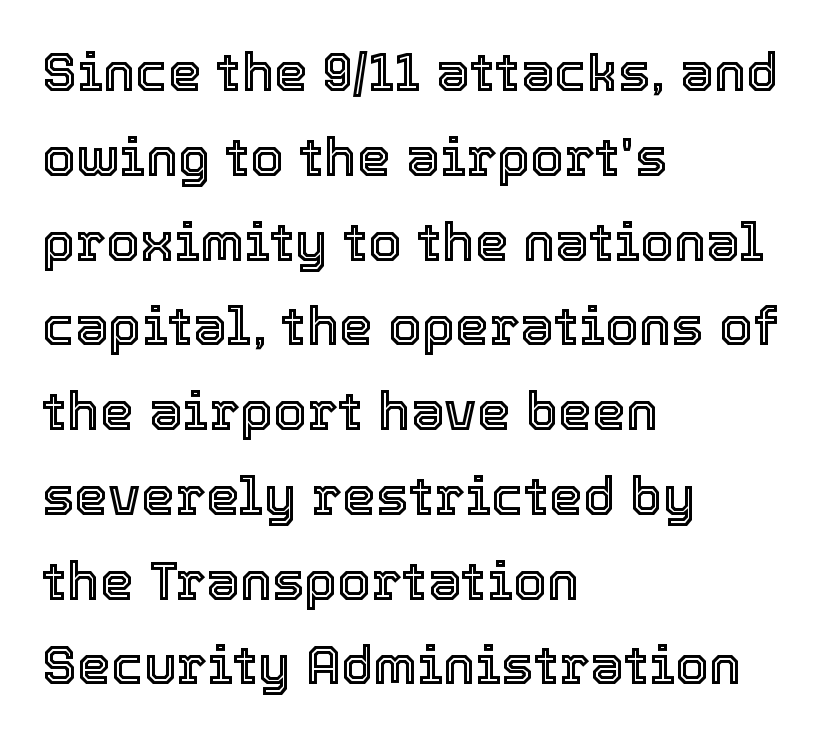
Q: Is the text italic (slanted)? A: No, it is upright.
Q: Is the text underlined? A: No.
Q: How is the paragraph aligned? A: Left-aligned.
Q: Is the spacing between letters normal or unusually wide? A: Normal.
Q: Is the spacing between lines tight, normal or loose? A: Normal.
Q: Width (condensed, normal, or wide)? A: Normal.
Q: x-height? A: Medium.
Q: Monospaced? A: No.
